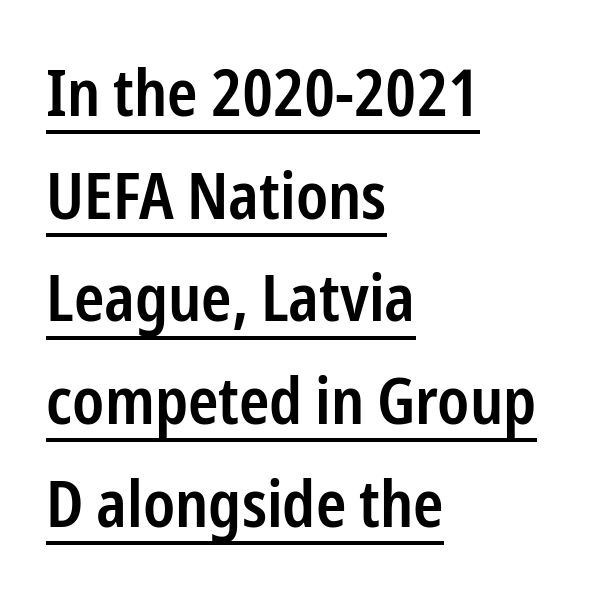
{"serif": "no", "italic": "no", "bold": "semi", "weight": "semibold", "width": "condensed", "stroke_contrast": "low", "x_height": "medium", "monospaced": "no", "underline": "yes", "align": "left", "line_spacing": "normal", "line_spacing_ratio": 1.58, "letter_spacing": "normal", "letter_spacing_em": 0.0, "glyph_px": 65}
